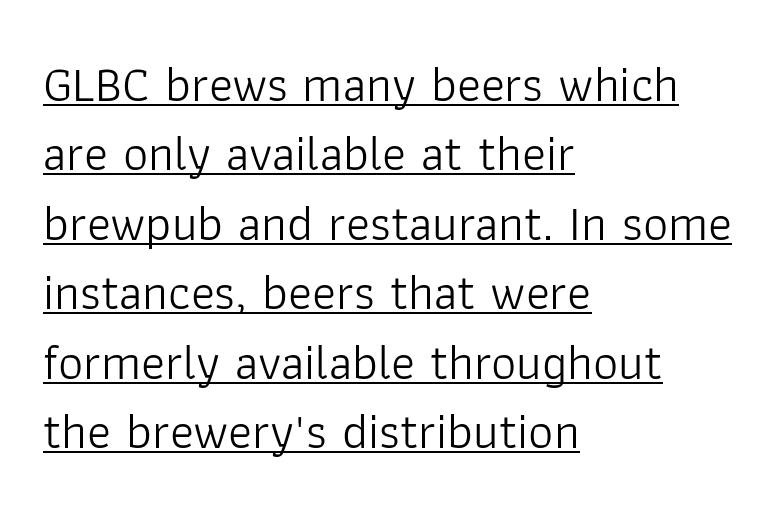
Q: Is the text bold? A: No.
Q: Is the text italic (slanted)? A: No, it is upright.
Q: Is the typeface a serif or a sans-serif typeface? A: Sans-serif.
Q: Is the text underlined? A: Yes.
Q: How is the paragraph aligned? A: Left-aligned.
Q: Is the spacing between letters normal or unusually wide? A: Normal.
Q: Is the spacing between lines tight, normal or loose? A: Normal.
Q: Width (condensed, normal, or wide)? A: Normal.
Q: Stroke contrast? A: Low.
Q: x-height? A: Medium.
Q: Monospaced? A: No.
